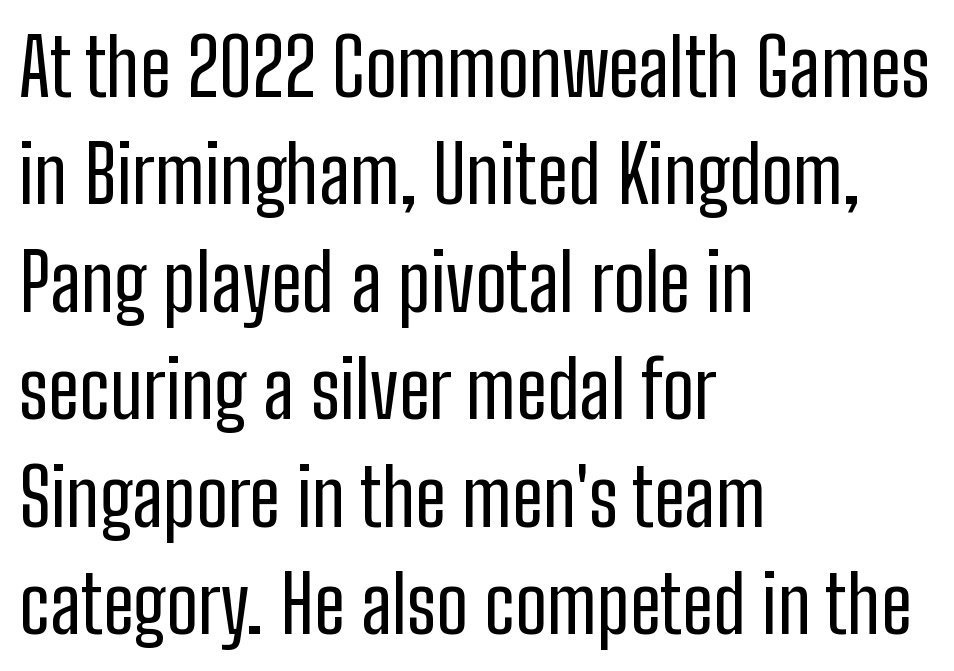
{"serif": "no", "italic": "no", "bold": "no", "weight": "regular", "width": "condensed", "stroke_contrast": "low", "x_height": "medium", "monospaced": "no", "underline": "no", "align": "left", "line_spacing": "normal", "line_spacing_ratio": 1.36, "letter_spacing": "normal", "letter_spacing_em": 0.0, "glyph_px": 79}
